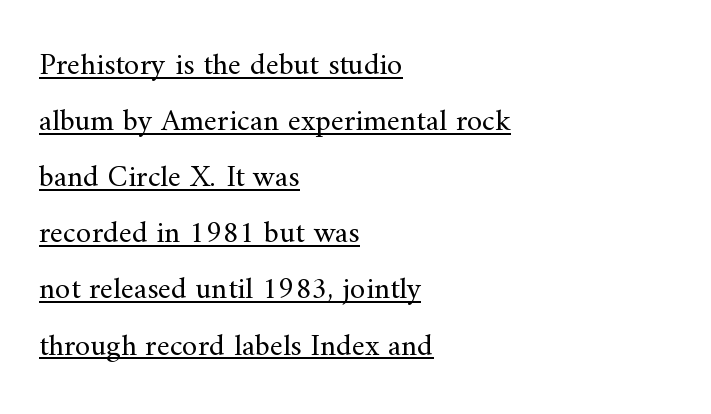
{"serif": "yes", "italic": "no", "bold": "no", "weight": "regular", "width": "normal", "stroke_contrast": "medium", "x_height": "small", "monospaced": "no", "underline": "yes", "align": "left", "line_spacing_ratio": 1.81, "letter_spacing": "normal", "letter_spacing_em": 0.0, "glyph_px": 31}
